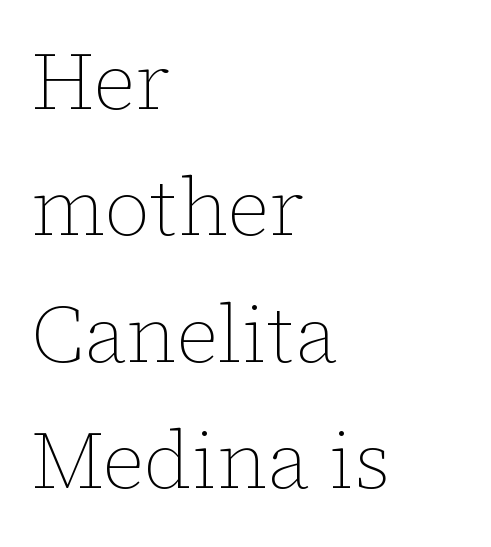
The area under the type is left untouched. Does the leading feel generous? No, just average. The type sits square on the baseline with zero lean. You could not count columns in this text — the font is proportionally spaced.
